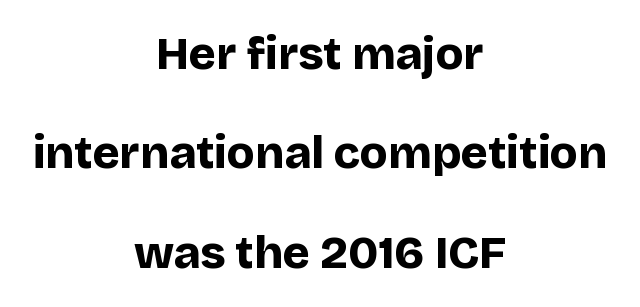
{"serif": "no", "italic": "no", "bold": "yes", "weight": "bold", "width": "normal", "stroke_contrast": "low", "x_height": "large", "monospaced": "no", "underline": "no", "align": "center", "line_spacing": "loose", "line_spacing_ratio": 2.16, "letter_spacing": "normal", "letter_spacing_em": 0.0, "glyph_px": 46}
